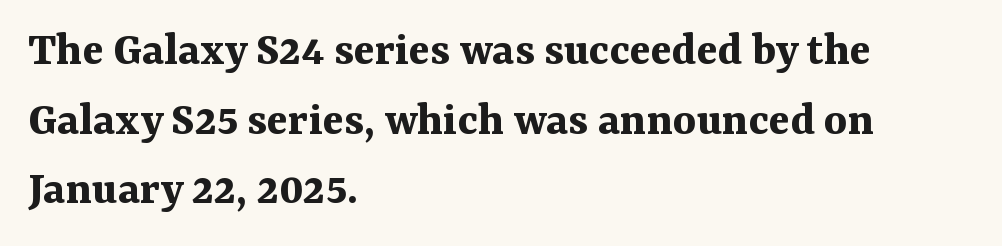
{"serif": "yes", "italic": "no", "bold": "yes", "weight": "bold", "width": "normal", "stroke_contrast": "medium", "x_height": "medium", "monospaced": "no", "underline": "no", "align": "left", "line_spacing": "normal", "line_spacing_ratio": 1.42, "letter_spacing": "normal", "letter_spacing_em": 0.0, "glyph_px": 49}
